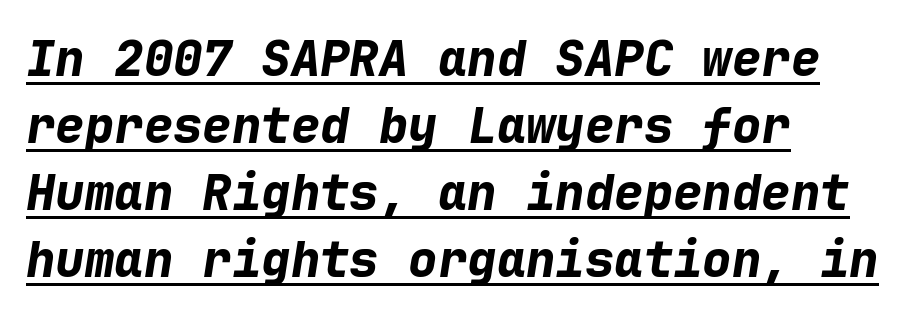
The image shows 49 px bold type, italic (leaning right), monospaced; set left-aligned, normal line spacing (1.37x), normal letter spacing, underlined; low stroke contrast and a medium x-height.
